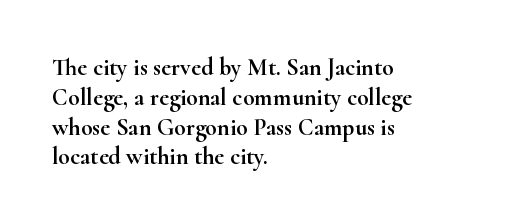
The image shows 24 px text type, upright; set left-aligned, line spacing 1.24x, normal letter spacing, not underlined.
